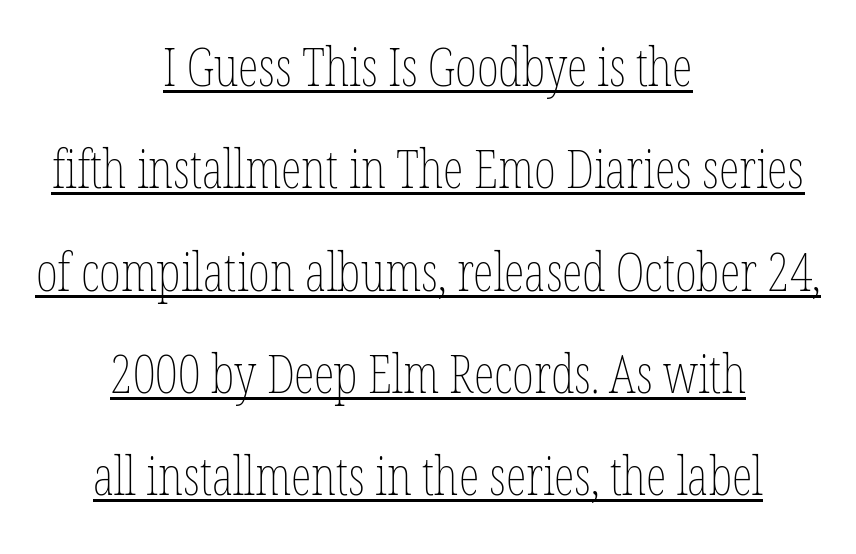
Airy leading. Teacher's note: observe the equal gaps on both sides — that is centered alignment. Characters follow at the spacing the type designer built in. No letter is thick-stroked: the sample isn't bold. What decoration does the sample have? An underline. Upright lettering throughout.
